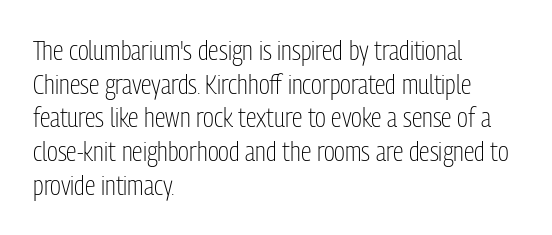
Whoever set this chose a conventional vertical rhythm. Each stroke keeps to a modest, everyday thickness or less. Is there any slant? The stems are plumb. Any mark beneath the type? The region is blank. Horizontal alignment here is leftward, the default for most running prose.
